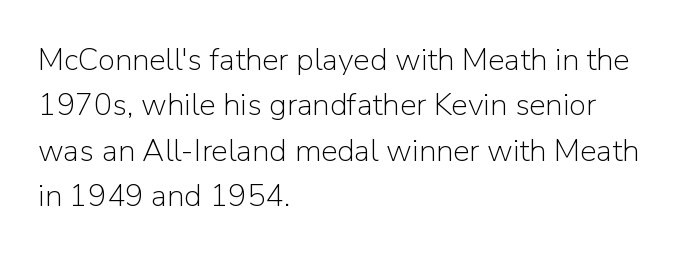
Q: Is the text bold? A: No.
Q: Is the text italic (slanted)? A: No, it is upright.
Q: Is the typeface a serif or a sans-serif typeface? A: Sans-serif.
Q: Is the text underlined? A: No.
Q: How is the paragraph aligned? A: Left-aligned.
Q: Is the spacing between letters normal or unusually wide? A: Normal.
Q: Is the spacing between lines tight, normal or loose? A: Normal.
Q: Width (condensed, normal, or wide)? A: Normal.
Q: Stroke contrast? A: Low.
Q: x-height? A: Medium.
Q: Monospaced? A: No.
